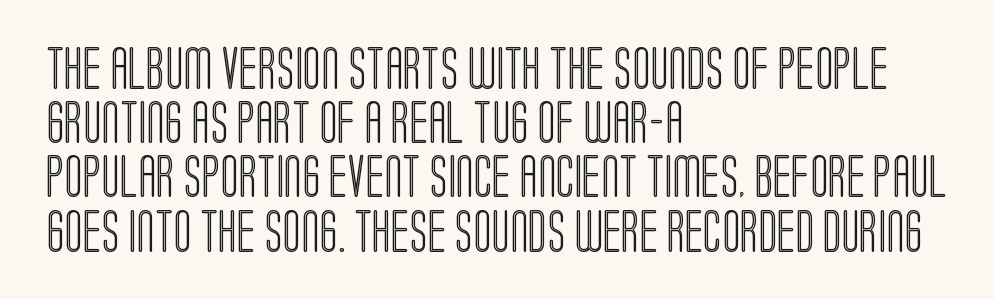
{"italic": "no", "width": "condensed", "x_height": "large", "monospaced": "no", "underline": "no", "align": "left", "line_spacing": "normal", "line_spacing_ratio": 1.26, "letter_spacing": "normal", "letter_spacing_em": 0.0, "glyph_px": 43}
